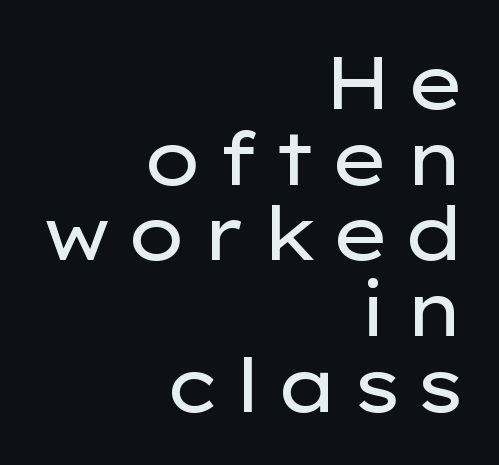
The image shows 75 px regular-weight, wide sans-serif type, upright; set right-aligned, tight line spacing (1.01x), not underlined; low stroke contrast and a medium x-height.
